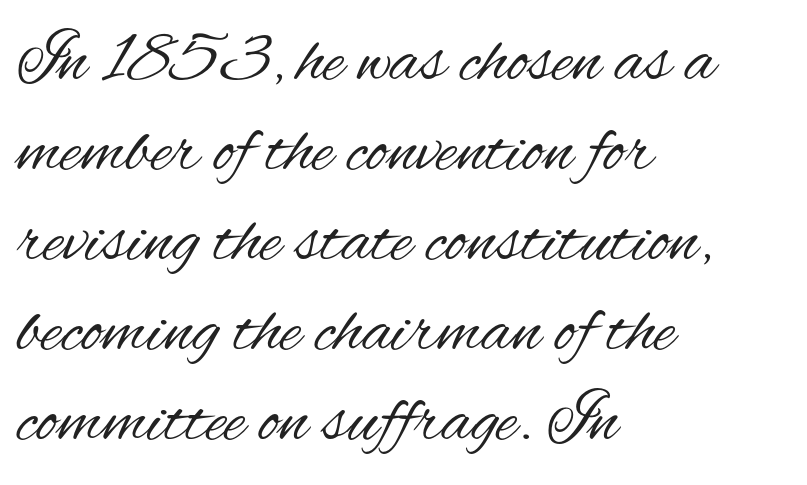
Q: Is the text bold? A: No.
Q: Is the text italic (slanted)? A: Yes.
Q: Is the typeface a serif or a sans-serif typeface? A: Sans-serif.
Q: Is the text underlined? A: No.
Q: How is the paragraph aligned? A: Left-aligned.
Q: Is the spacing between letters normal or unusually wide? A: Normal.
Q: Is the spacing between lines tight, normal or loose? A: Normal.
Q: Width (condensed, normal, or wide)? A: Condensed.
Q: Stroke contrast? A: Medium.
Q: x-height? A: Small.
Q: Monospaced? A: No.
